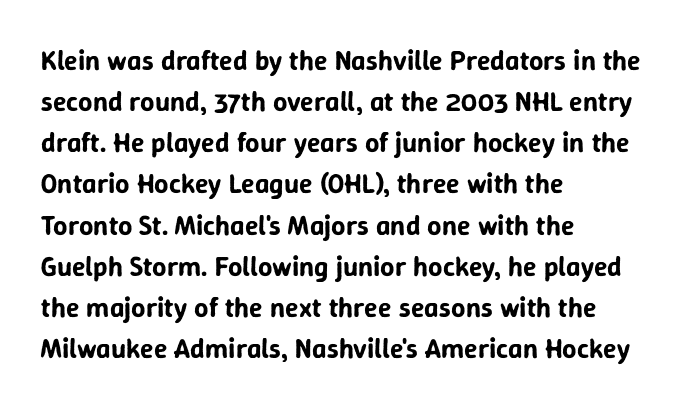
{"serif": "no", "italic": "no", "width": "normal", "stroke_contrast": "low", "x_height": "medium", "monospaced": "no", "underline": "no", "align": "left", "line_spacing": "normal", "line_spacing_ratio": 1.47, "letter_spacing": "normal", "letter_spacing_em": 0.0, "glyph_px": 28}
